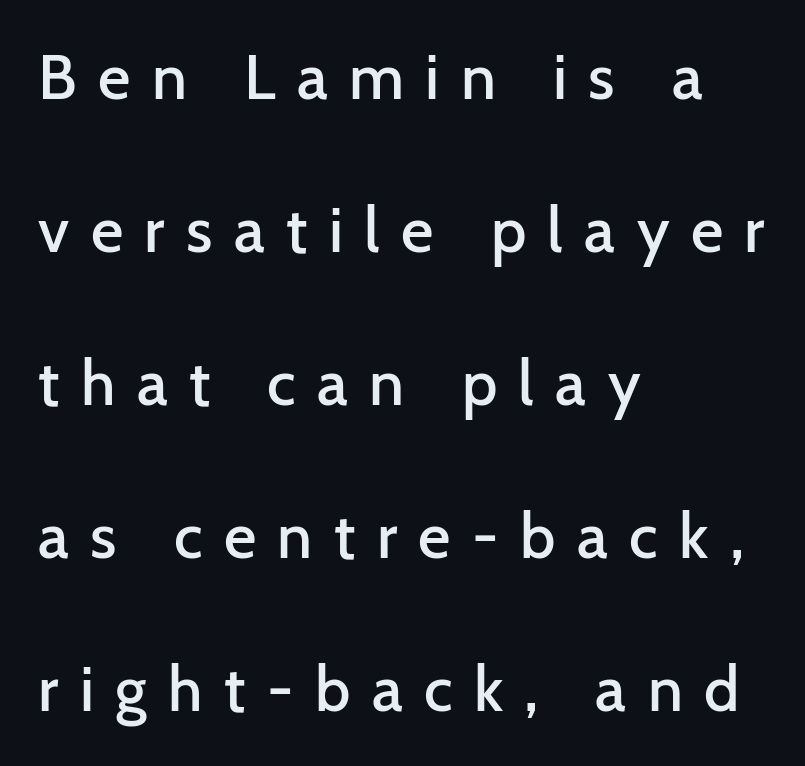
Q: Is the text bold? A: Semi-bold.
Q: Is the text italic (slanted)? A: No, it is upright.
Q: Is the typeface a serif or a sans-serif typeface? A: Sans-serif.
Q: Is the text underlined? A: No.
Q: How is the paragraph aligned? A: Left-aligned.
Q: Is the spacing between letters normal or unusually wide? A: Unusually wide.
Q: Is the spacing between lines tight, normal or loose? A: Loose.
Q: Width (condensed, normal, or wide)? A: Normal.
Q: Stroke contrast? A: Low.
Q: x-height? A: Medium.
Q: Monospaced? A: No.
